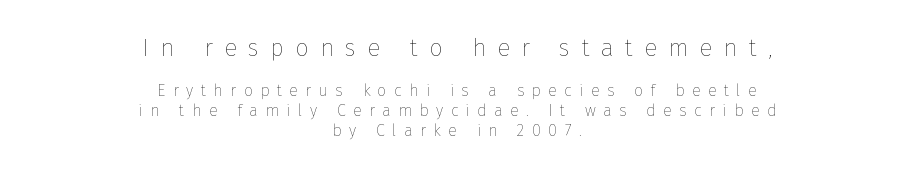
{"italic": "no", "bold": "no", "underline": "no", "align": "center", "line_spacing": "normal", "line_spacing_ratio": 1.25, "letter_spacing": "wide", "letter_spacing_em": 0.47, "larger_block": "first", "size_ratio": 1.5, "glyph_px": 24}
